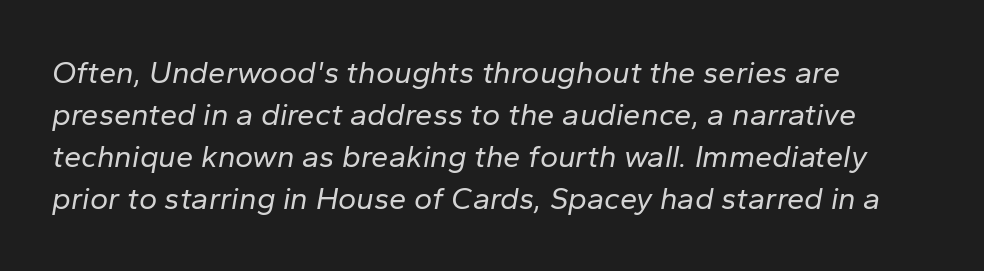
The image shows 31 px regular-weight type, italic (leaning right); set left-aligned, normal line spacing (1.36x), normal letter spacing, not underlined; low stroke contrast and a medium x-height.
